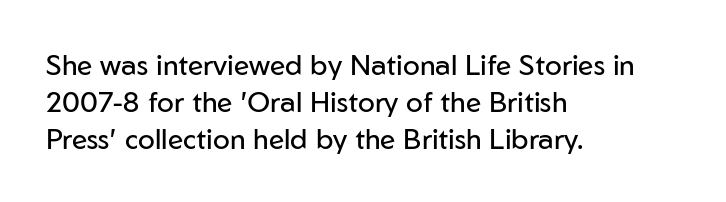
Tracking value appears to be zero — textbook default spacing. The specimen reads as upright at a glance. The passage shown is typeset with a sans-serif family. The area under the type is left untouched.
